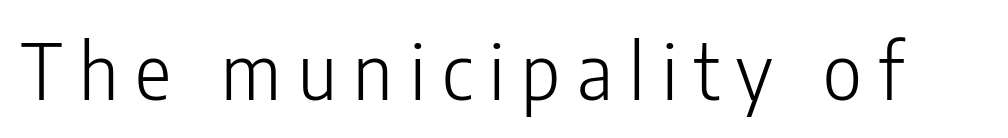
The image shows 76 px light, condensed sans-serif type, upright; set unusually wide letter spacing (+0.22 em), not underlined; low stroke contrast and a medium x-height.
